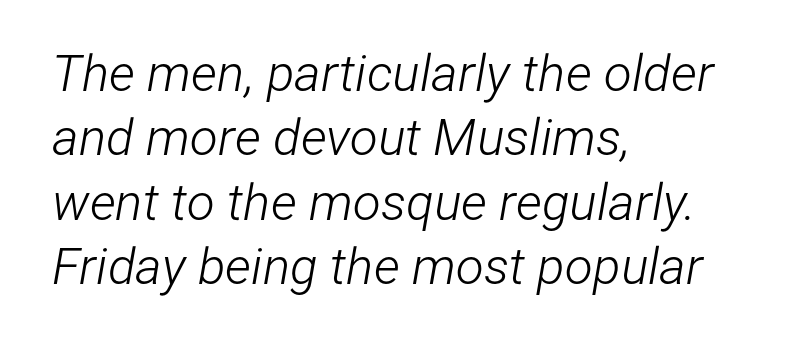
The image shows 51 px light, condensed type, italic (leaning right); set left-aligned, normal line spacing (1.26x), normal letter spacing, not underlined; low stroke contrast and a medium x-height.
